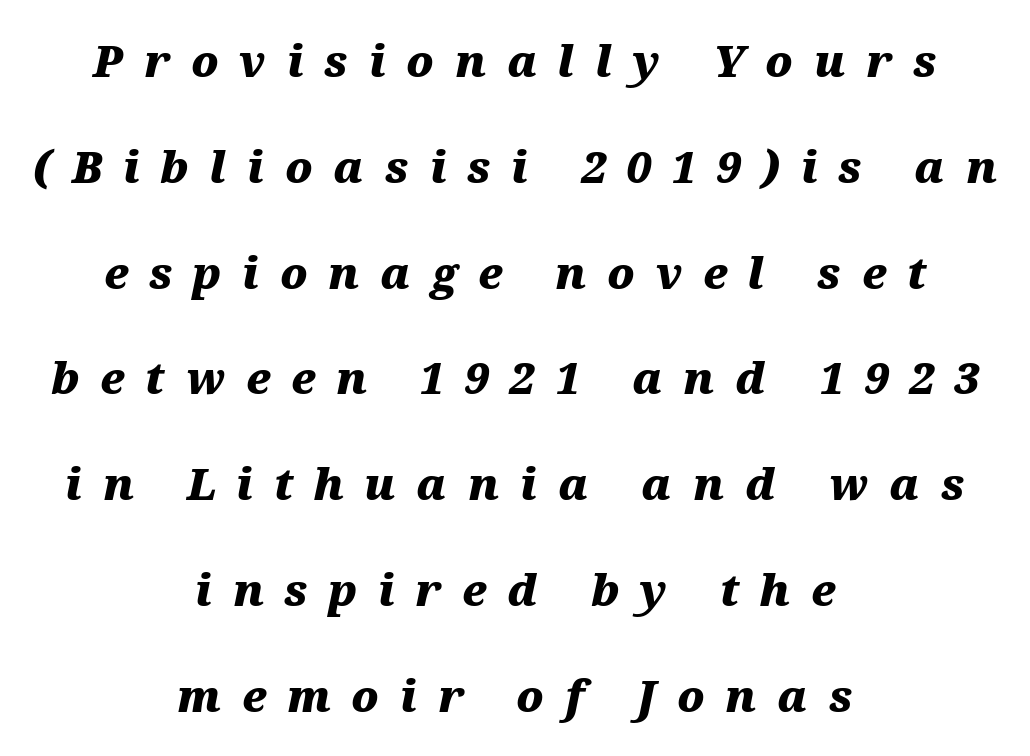
Beneath every word, the page is bare. The paragraph shown floats in the horizontal middle. Each word looks stretched out because of the extra space between its letters. You could not count columns in this text — the font is proportionally spaced. How heavy is the stroke? Heavy — this is a bold. Regarding leading, the lines here are spaced well apart.
